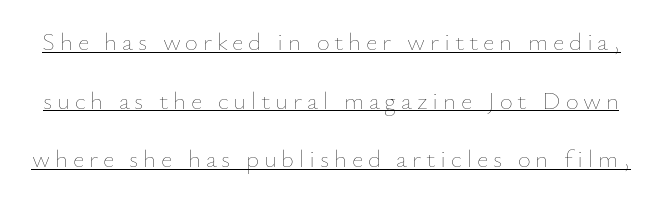
Q: Is the text bold? A: No.
Q: Is the text italic (slanted)? A: No, it is upright.
Q: Is the text underlined? A: Yes.
Q: Is the spacing between lines tight, normal or loose? A: Loose.
